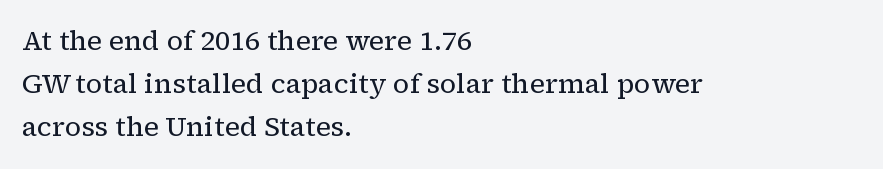
{"italic": "no", "bold": "no", "underline": "no", "align": "left", "line_spacing": "normal", "line_spacing_ratio": 1.6, "letter_spacing": "normal", "letter_spacing_em": 0.0, "glyph_px": 27}
